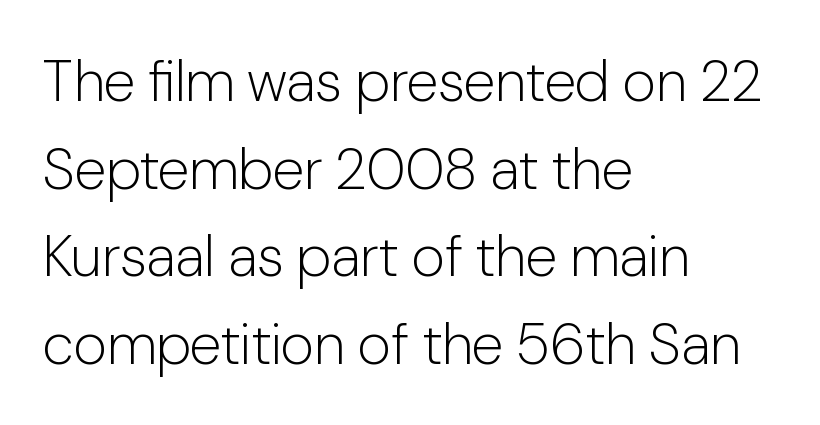
I'd call this a sans setting — the letters go barefoot. The block of text has a typical density, with ordinary space between rows. The letterforms sit at book weight or below. The rendering uses natural spacing where letterforms have individual widths. One-word summary of the alignment: left.
